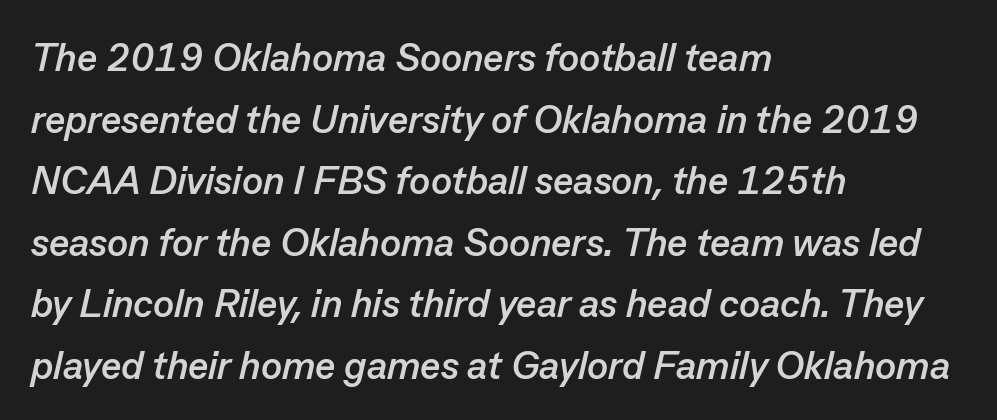
The image shows 39 px semibold type, italic (leaning right); set left-aligned, normal line spacing (1.58x), normal letter spacing, not underlined; low stroke contrast and a medium x-height.
